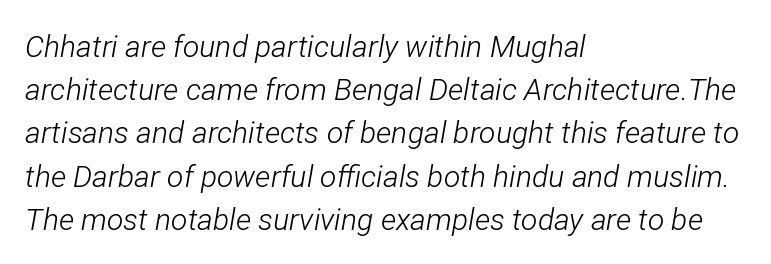
The image shows 30 px light, condensed type, italic (leaning right); set left-aligned, normal line spacing (1.44x), normal letter spacing, not underlined; low stroke contrast and a medium x-height.
